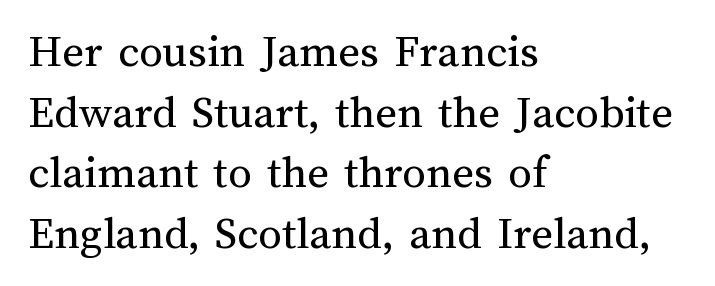
Does extra space separate the letters? No, they use regular spacing. The rendering uses natural spacing where letterforms have individual widths. The rendering uses a moderate line-height, typical for paragraphs. The baseline area is clear.
